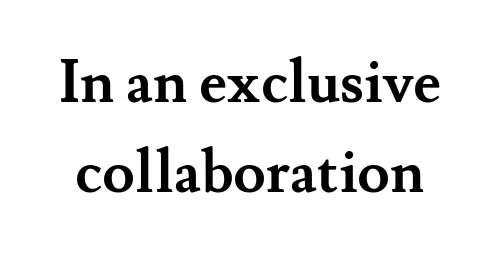
The image shows 59 px semibold serif type, upright; set normal line spacing (1.52x), normal letter spacing, not underlined; medium stroke contrast and a small x-height.
